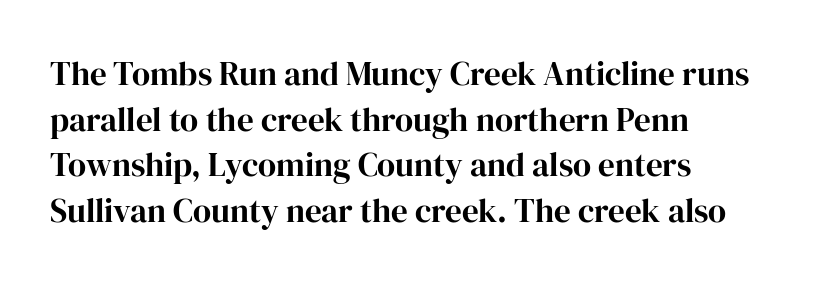
Posture: upright roman. Summary of weight: heavy, a full bold. One glance says typical: line gaps are just what's usual. Check where the strokes stop: tiny serifs finish them off. The rendering uses natural spacing where letterforms have individual widths.
